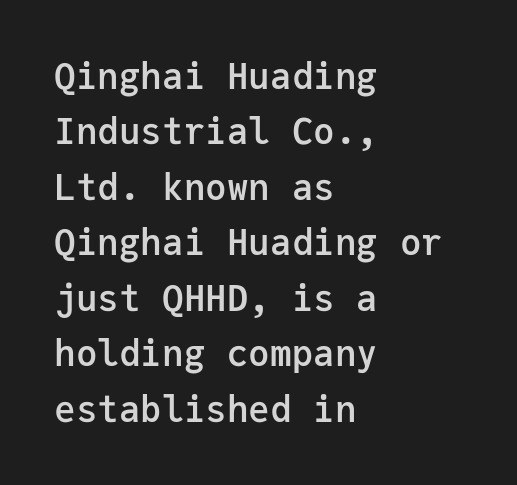
The lettering holds an erect, upright posture throughout. The paragraph has a hard left edge and a soft right edge. Does the weight exceed regular? Yes, but only to semibold. The tracking reads as untouched default to a designer's eye. Words float on clear page, feet unadorned. The rendering uses a moderate line-height, typical for paragraphs.
